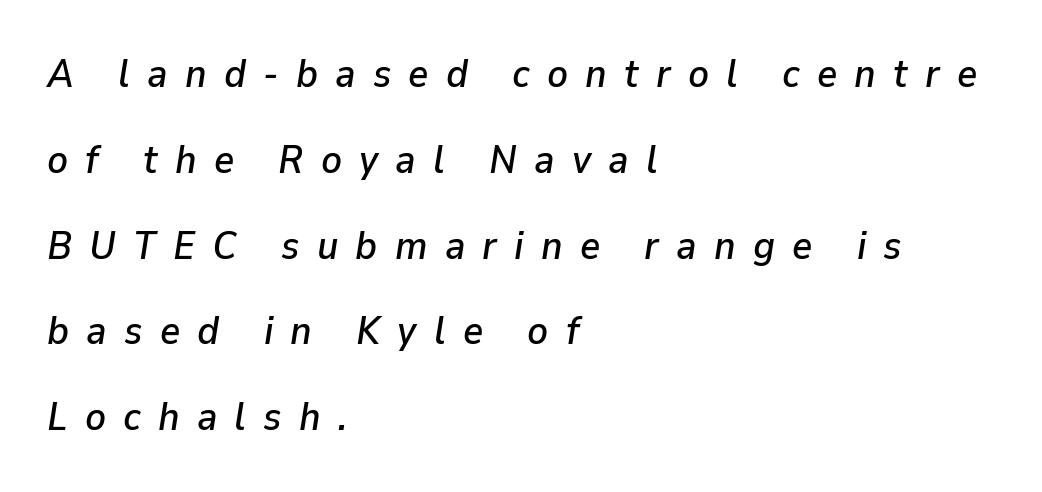
{"italic": "yes", "lean": "right", "slant_degrees": 9, "width": "normal", "stroke_contrast": "low", "x_height": "medium", "monospaced": "no", "underline": "no", "align": "left", "line_spacing": "loose", "line_spacing_ratio": 2.2, "letter_spacing": "wide", "letter_spacing_em": 0.44, "glyph_px": 39}
